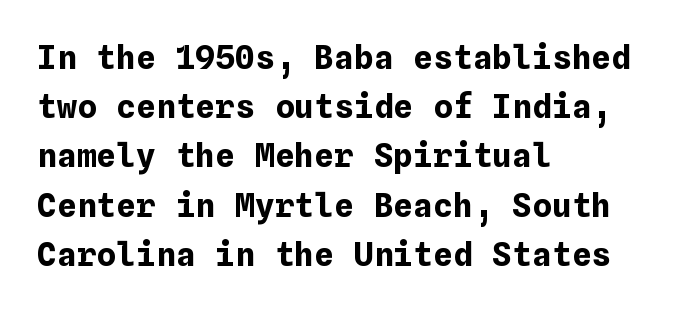
{"italic": "no", "bold": "yes", "weight": "bold", "width": "normal", "stroke_contrast": "low", "x_height": "medium", "underline": "no", "align": "left", "line_spacing": "normal", "line_spacing_ratio": 1.49, "letter_spacing": "normal", "letter_spacing_em": 0.0, "glyph_px": 33}
